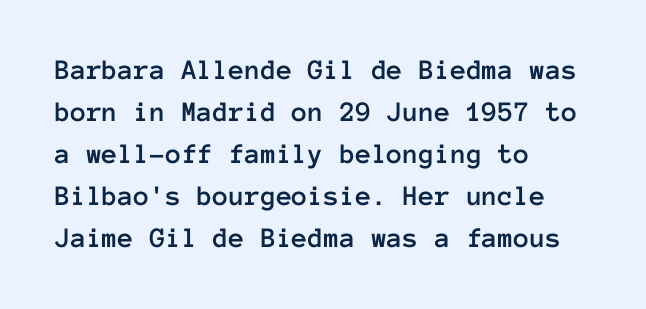
{"italic": "no", "width": "normal", "stroke_contrast": "low", "x_height": "medium", "monospaced": "yes", "underline": "no", "align": "left", "line_spacing": "normal", "line_spacing_ratio": 1.45, "letter_spacing": "normal", "letter_spacing_em": 0.0, "glyph_px": 29}
